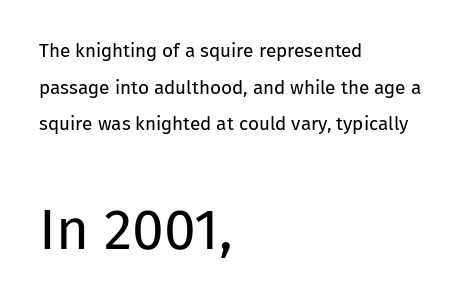
You can tell from the bare stems that sans-serif type was used. Quick note: interline space is abundant. These two chunks differ in scale, with the bottom chunk taking the larger measure. Each row of text sits above clean, open space. A typesetter would call this proportional, since set widths differ per character.
